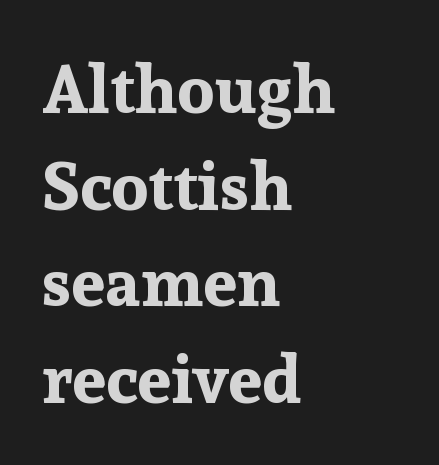
This sample has the flowing, uneven cadence of proportional lettering. Summary of weight: heavy, a full bold. The rendering uses a moderate line-height, typical for paragraphs. Left-aligned paragraph, ragged on the right. Examine the stroke ends and you'll spot serifs.
